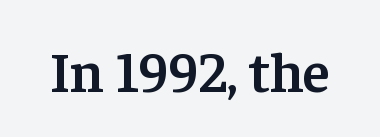
{"serif": "yes", "italic": "no", "bold": "semi", "weight": "semibold", "width": "normal", "stroke_contrast": "low", "x_height": "medium", "monospaced": "no", "underline": "no", "letter_spacing": "normal", "letter_spacing_em": 0.0, "glyph_px": 57}
